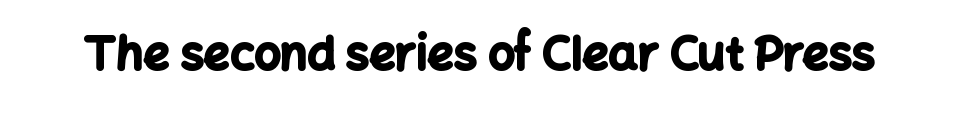
Q: Is the text bold? A: Yes.
Q: Is the text italic (slanted)? A: No, it is upright.
Q: Is the typeface a serif or a sans-serif typeface? A: Sans-serif.
Q: Is the text underlined? A: No.
Q: Is the spacing between letters normal or unusually wide? A: Normal.
Q: Width (condensed, normal, or wide)? A: Normal.
Q: Stroke contrast? A: Low.
Q: x-height? A: Medium.
Q: Monospaced? A: No.
